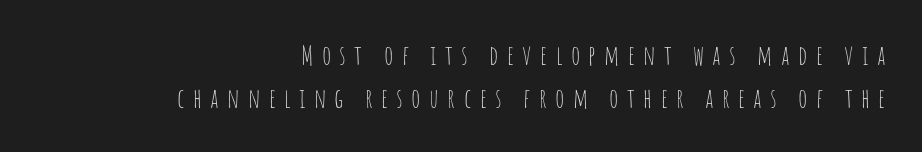
The image shows 27 px text type, upright; set right-aligned, normal line spacing (1.58x), unusually wide letter spacing (+0.31 em), not underlined.
